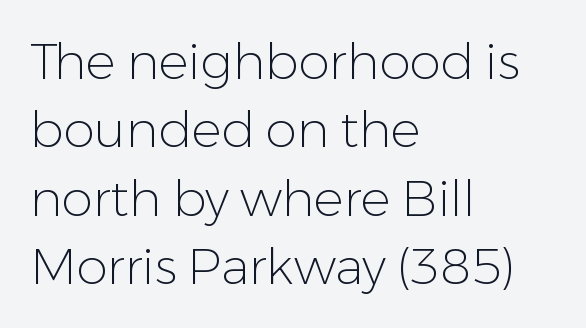
The image shows 50 px light sans-serif type, upright; set left-aligned, normal line spacing (1.37x), normal letter spacing, not underlined; low stroke contrast and a medium x-height.
